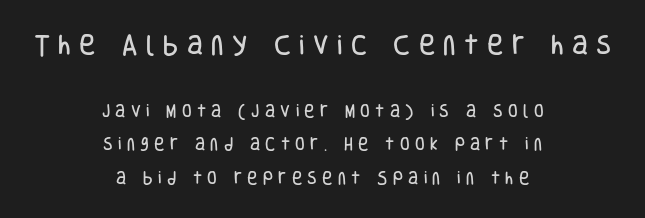
Is the lower block the larger one? No — the upper block carries the bigger type. This sample trades compactness for vertical openness between lines. Does the lettering tilt? It doesn't — this is upright. Unmarked baselines from the first word to the last. Words appear elongated and porous because spacing is wide.
